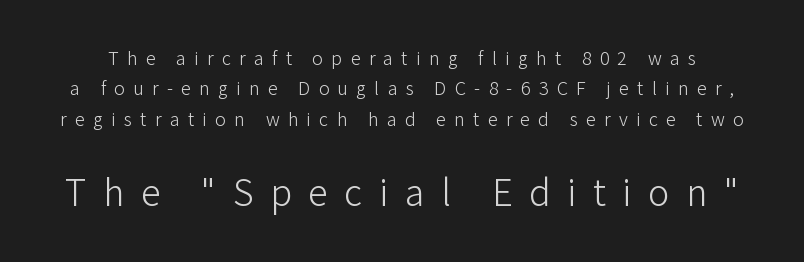
The image shows 36 px light sans-serif type, upright; set normal line spacing (1.69x), unusually wide letter spacing (+0.46 em), not underlined; the second (bottom) block is 2.0x larger; low stroke contrast and a medium x-height.
